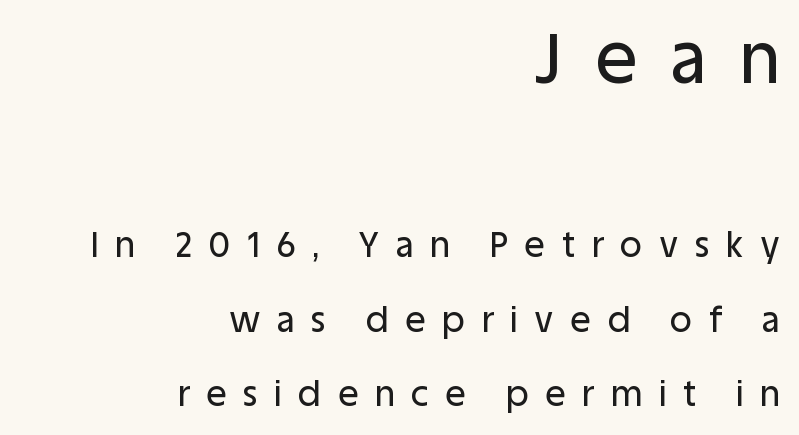
Decoration check: the copy has no underline. Casual observation: everything's shoved over to the right. You could not count columns in this text — the font is proportionally spaced. Posture: upright roman. Nope, no serifs anywhere on these letters.
